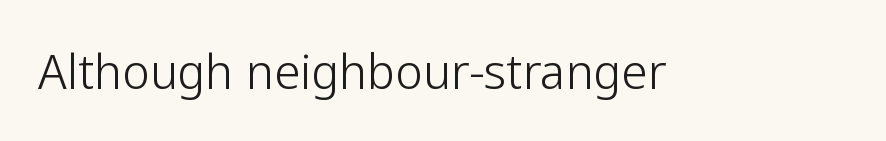
Classification — sans serif. These lines keep a tight, regular rhythm from letter to letter. Note the varied advance widths — an 'i' is clearly narrower than an 'm'. Nope, not italic — everything's standing straight.
